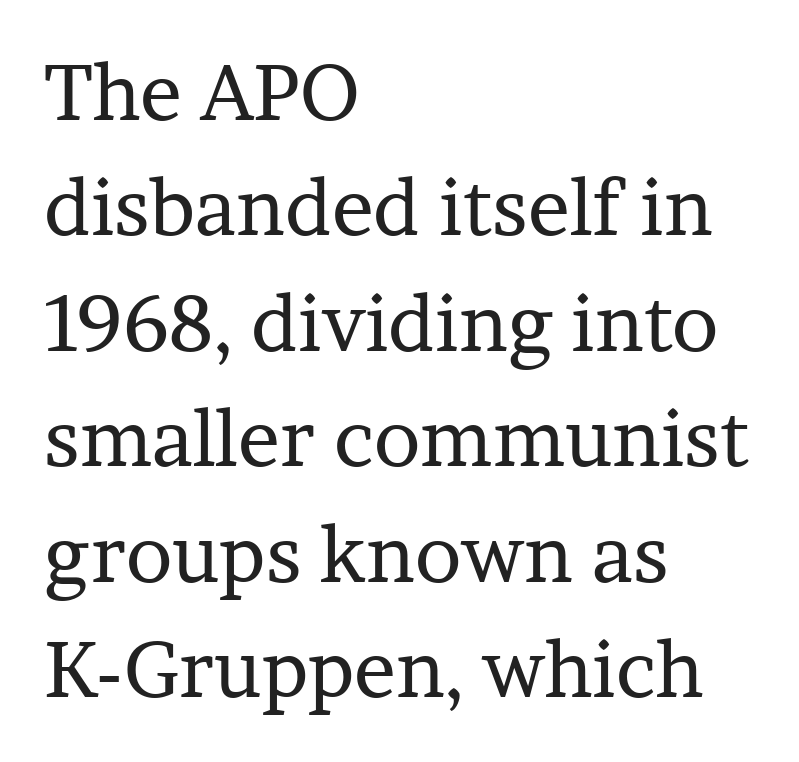
Check where the strokes stop: tiny serifs finish them off. The setting favours the left margin, as ordinary paragraphs usually do. The leading is moderate, giving the passage an even texture. Counters stay open thanks to moderate or lighter strokes. Posture: vertical. A typesetter would call this proportional, since set widths differ per character.
